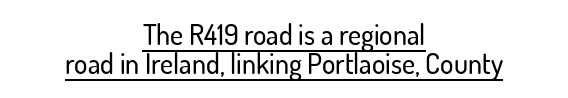
The image shows 28 px sans-serif type, upright; set centered, tight line spacing (1.05x), normal letter spacing, underlined; low stroke contrast and a small x-height.
